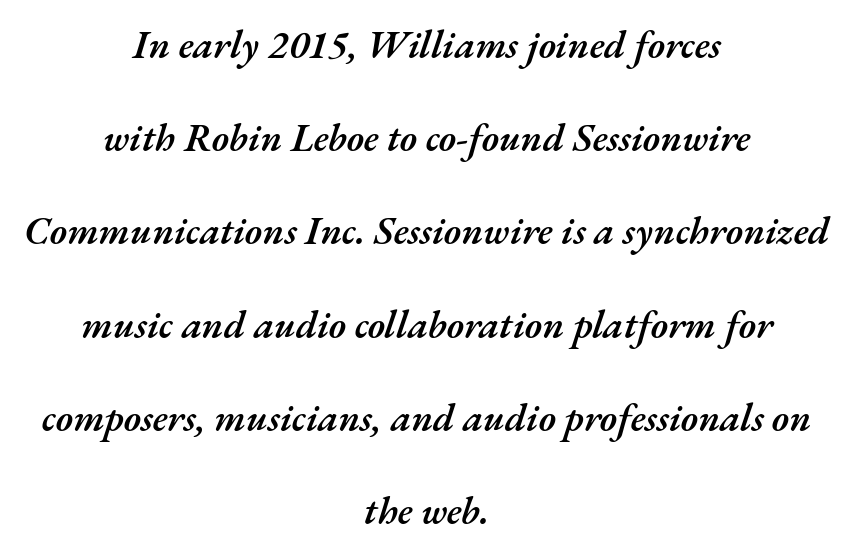
Q: Is the text bold? A: Semi-bold.
Q: Is the text italic (slanted)? A: Yes, it leans right by about 17 degrees.
Q: Is the text underlined? A: No.
Q: How is the paragraph aligned? A: Centered.
Q: Is the spacing between letters normal or unusually wide? A: Normal.
Q: Is the spacing between lines tight, normal or loose? A: Loose.
Q: Width (condensed, normal, or wide)? A: Normal.
Q: Stroke contrast? A: Medium.
Q: x-height? A: Small.
Q: Monospaced? A: No.
